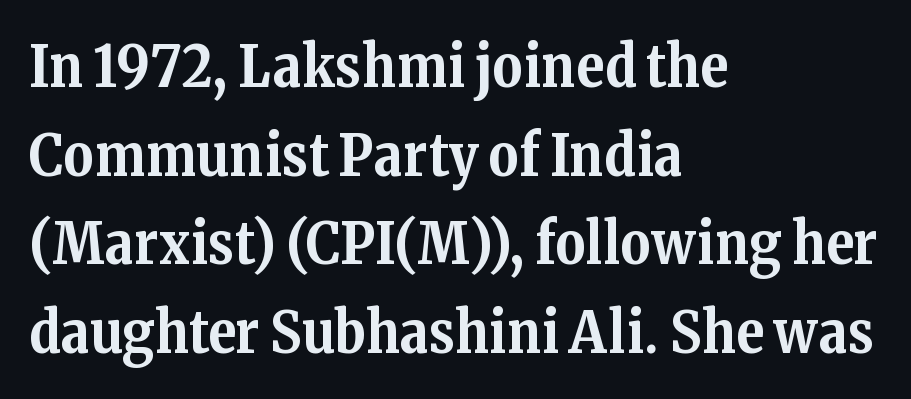
The image shows 58 px bold serif type, upright; set left-aligned, normal line spacing (1.53x), normal letter spacing, not underlined; medium stroke contrast and a medium x-height.
